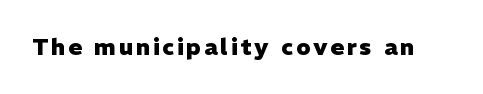
The image shows 23 px bold type, upright; set not underlined.
